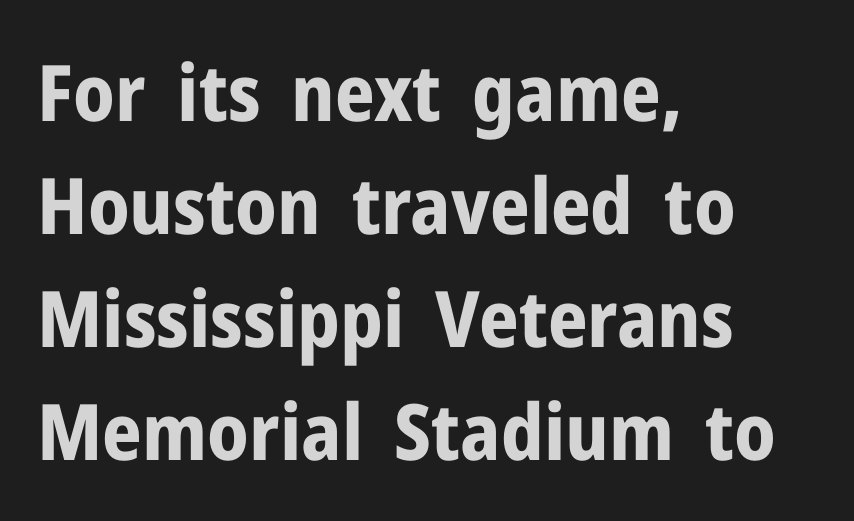
{"serif": "no", "italic": "no", "bold": "yes", "weight": "bold", "width": "normal", "stroke_contrast": "low", "x_height": "medium", "monospaced": "no", "underline": "no", "align": "left", "line_spacing": "normal", "line_spacing_ratio": 1.45, "letter_spacing": "normal", "letter_spacing_em": 0.0, "glyph_px": 78}
